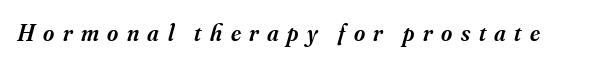
{"italic": "yes", "lean": "right", "slant_degrees": 16, "bold": "semi", "underline": "no", "letter_spacing": "wide", "letter_spacing_em": 0.35, "glyph_px": 24}
